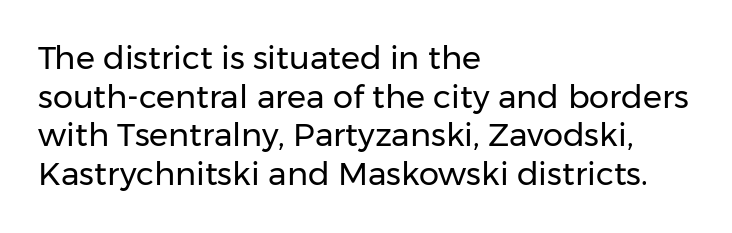
{"serif": "no", "italic": "no", "bold": "no", "weight": "regular", "width": "normal", "stroke_contrast": "low", "x_height": "medium", "monospaced": "no", "underline": "no", "align": "left", "line_spacing_ratio": 1.21, "letter_spacing": "normal", "letter_spacing_em": 0.0, "glyph_px": 32}
